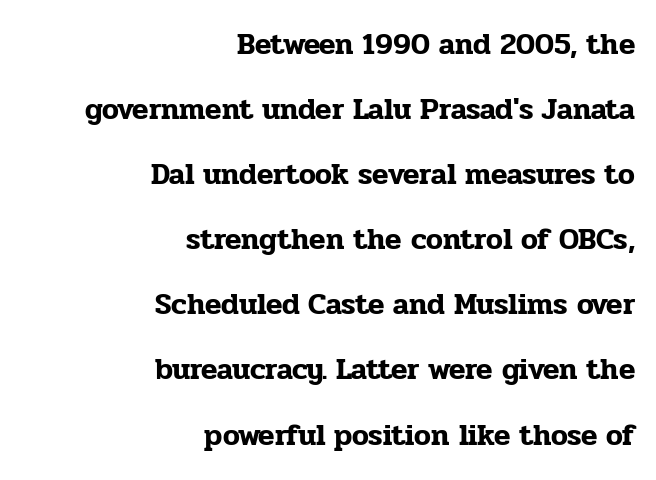
The image shows 30 px serif type, upright; set right-aligned, loose line spacing (2.17x), normal letter spacing, not underlined; low stroke contrast and a medium x-height.
